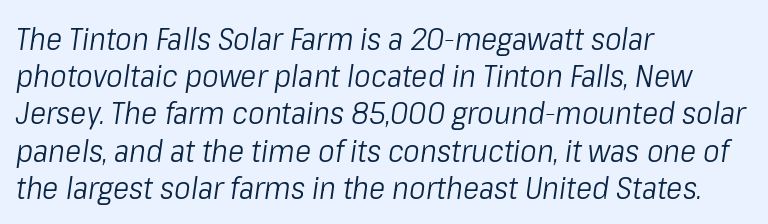
Q: Is the text bold? A: No.
Q: Is the text italic (slanted)? A: Yes, it leans right by about 8 degrees.
Q: Is the text underlined? A: No.
Q: How is the paragraph aligned? A: Left-aligned.
Q: Is the spacing between letters normal or unusually wide? A: Normal.
Q: Width (condensed, normal, or wide)? A: Condensed.
Q: Stroke contrast? A: Low.
Q: x-height? A: Medium.
Q: Monospaced? A: No.
